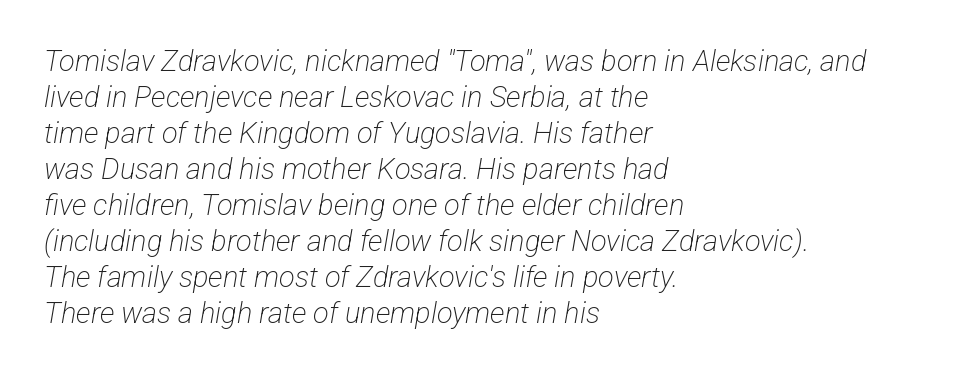
The passage shown is typed in a proportional face where columns would drift. Regarding serifs, this sample does without them. Honestly, the letter spacing is just normal — you wouldn't notice it. The typesetter chose a ragged-right arrangement here.
